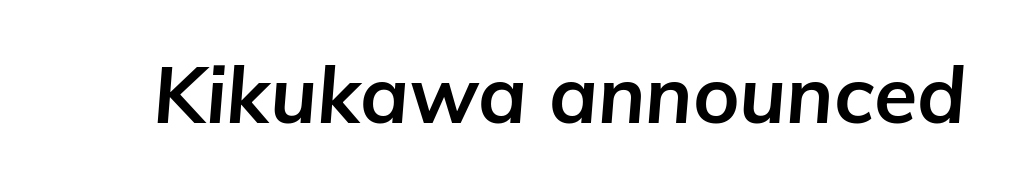
{"italic": "yes", "lean": "right", "slant_degrees": 5, "bold": "yes", "weight": "bold", "width": "normal", "stroke_contrast": "low", "x_height": "medium", "monospaced": "no", "underline": "no", "letter_spacing": "normal", "letter_spacing_em": 0.0, "glyph_px": 79}
